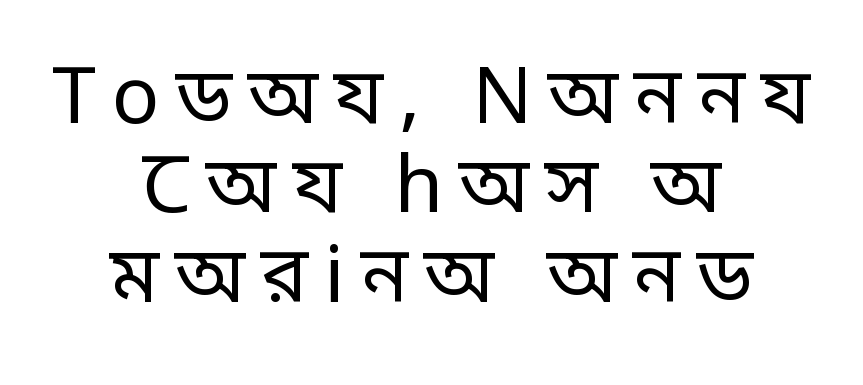
Q: Is the text bold? A: No.
Q: Is the text italic (slanted)? A: No, it is upright.
Q: Is the typeface a serif or a sans-serif typeface? A: Sans-serif.
Q: Is the text underlined? A: No.
Q: How is the paragraph aligned? A: Centered.
Q: Is the spacing between letters normal or unusually wide? A: Unusually wide.
Q: Is the spacing between lines tight, normal or loose? A: Tight.
Q: Width (condensed, normal, or wide)? A: Condensed.
Q: Stroke contrast? A: Low.
Q: Monospaced? A: No.
